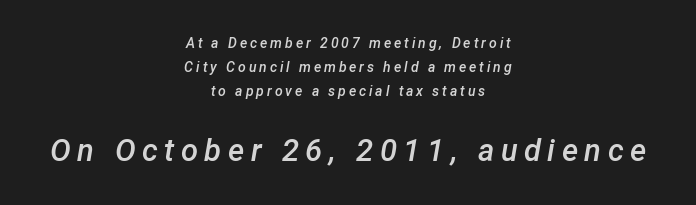
This is oblique type, the kind used for emphasis or titles. Think of a printed novel: that variable character pitch is what you see here. Caption: expanded tracking, letters set apart. Has an underline been added? It has not. Layout note: lines centered.
